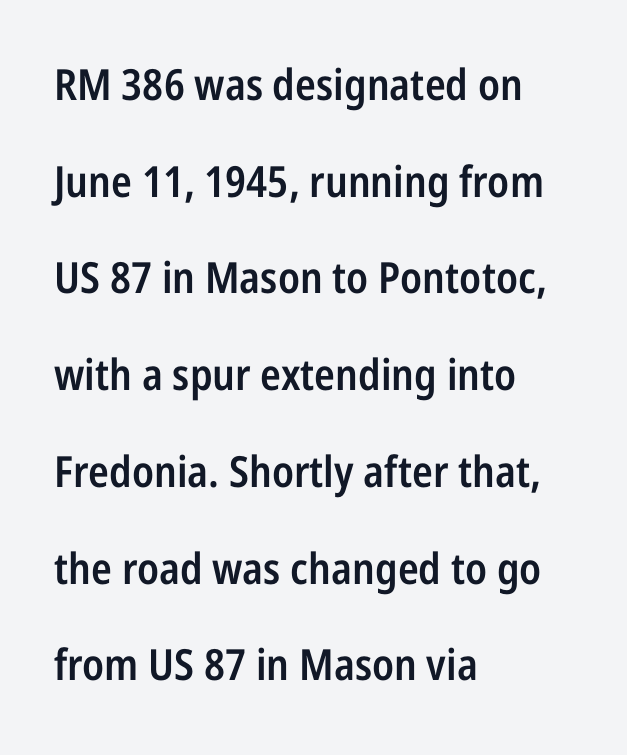
The image shows 43 px semibold, condensed sans-serif type, upright; set left-aligned, loose line spacing (2.25x), normal letter spacing, not underlined; low stroke contrast and a medium x-height.
